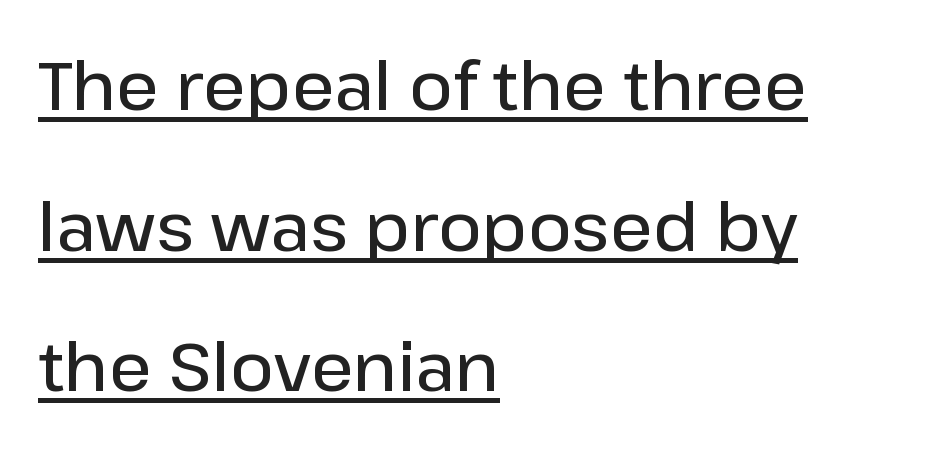
Think of a printed novel: that variable character pitch is what you see here. Style check: upright. A typesetter would label this face a sans. Looks like someone drew a line under every word here. Does the weight exceed regular? Yes, but only to semibold. The lines are quadded left.
